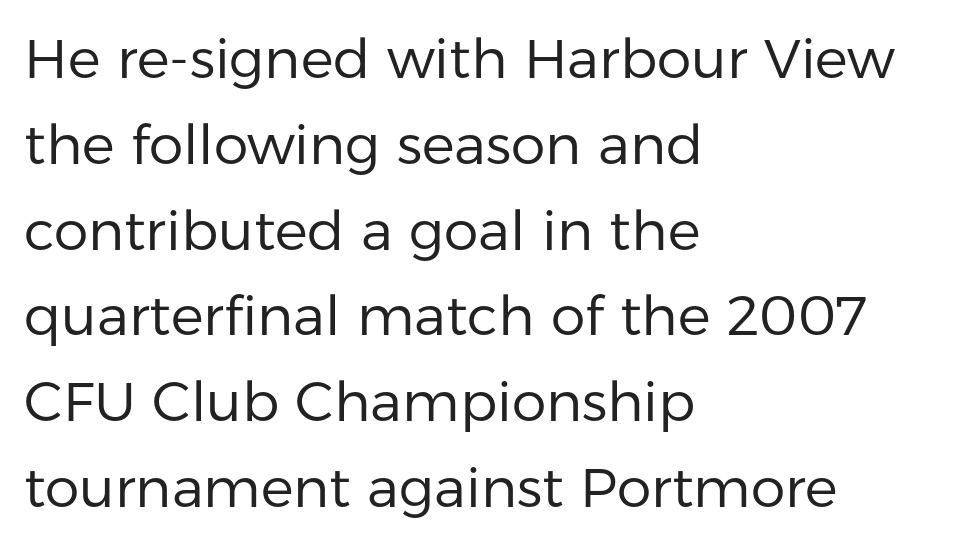
Q: Is the text bold? A: No.
Q: Is the text italic (slanted)? A: No, it is upright.
Q: Is the typeface a serif or a sans-serif typeface? A: Sans-serif.
Q: Is the text underlined? A: No.
Q: How is the paragraph aligned? A: Left-aligned.
Q: Is the spacing between letters normal or unusually wide? A: Normal.
Q: Is the spacing between lines tight, normal or loose? A: Normal.
Q: Width (condensed, normal, or wide)? A: Normal.
Q: Stroke contrast? A: Low.
Q: x-height? A: Medium.
Q: Monospaced? A: No.
